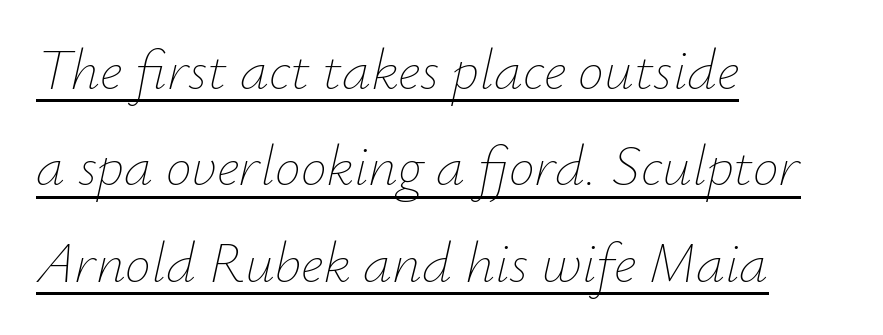
Q: Is the text bold? A: No.
Q: Is the text italic (slanted)? A: Yes, it leans right by about 12 degrees.
Q: Is the text underlined? A: Yes.
Q: How is the paragraph aligned? A: Left-aligned.
Q: Is the spacing between letters normal or unusually wide? A: Normal.
Q: Is the spacing between lines tight, normal or loose? A: Normal.
Q: Width (condensed, normal, or wide)? A: Normal.
Q: Stroke contrast? A: Low.
Q: x-height? A: Small.
Q: Monospaced? A: No.
